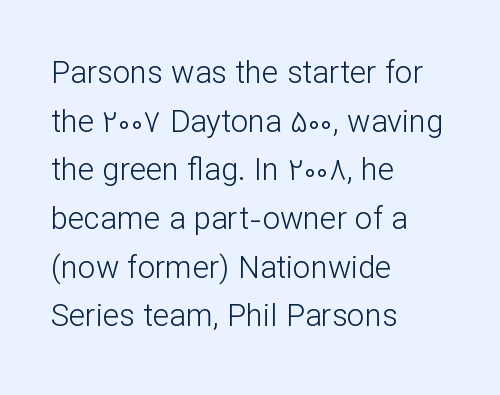
This rendering leaves character spacing at its baseline value. Is the type heavy? It reads as light-to-regular instead. A normal amount of white space separates one row of letters from the next. The letters advance in unequal steps, a hallmark of proportional type. The rendering shows plain stroke endings on the letterforms — a sans-serif design. Characters remain perfectly vertical along every line.
